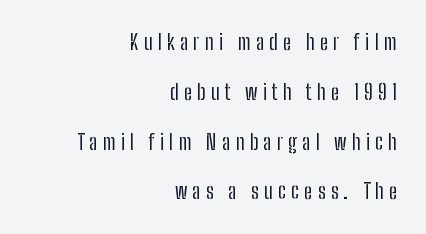
{"italic": "no", "bold": "no", "underline": "no", "align": "right", "line_spacing": "loose", "line_spacing_ratio": 2.37, "letter_spacing": "wide", "letter_spacing_em": 0.25, "glyph_px": 21}
